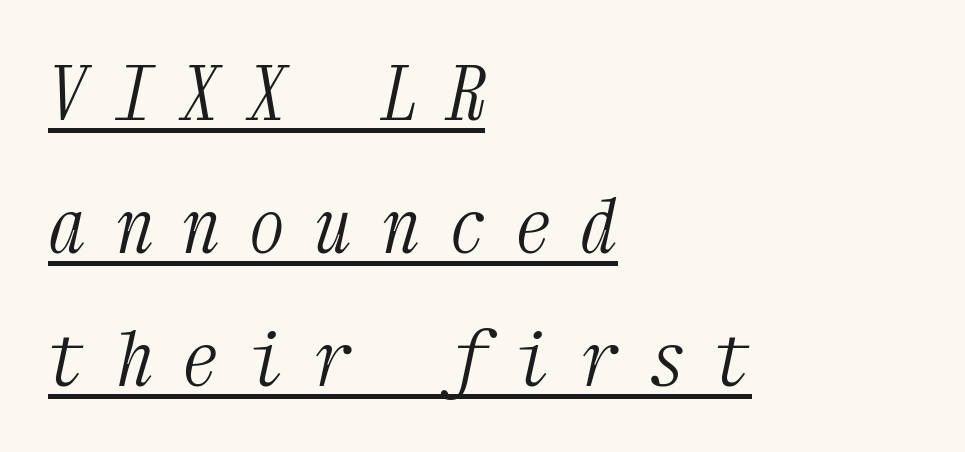
Think of a typewriter: that constant character pitch is what you see here. Short note: letters widely spaced. Tall strokes in this sample are angled rather than plumb. Is this a sans? No — the strokes have serifs. Heaviness? Minimal to ordinary, like unemphasized prose.
